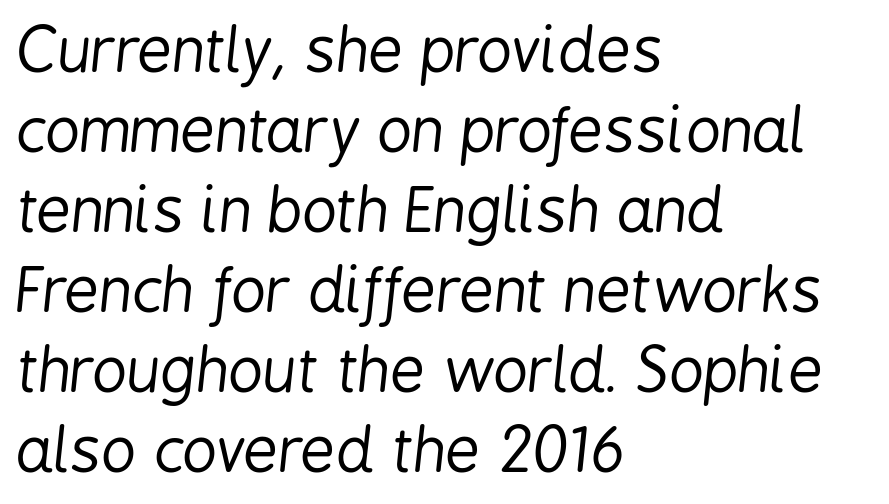
Q: Is the text bold? A: No.
Q: Is the text italic (slanted)? A: Yes, it leans right by about 6 degrees.
Q: Is the text underlined? A: No.
Q: How is the paragraph aligned? A: Left-aligned.
Q: Is the spacing between letters normal or unusually wide? A: Normal.
Q: Is the spacing between lines tight, normal or loose? A: Normal.
Q: Width (condensed, normal, or wide)? A: Condensed.
Q: Stroke contrast? A: Low.
Q: x-height? A: Medium.
Q: Monospaced? A: No.
